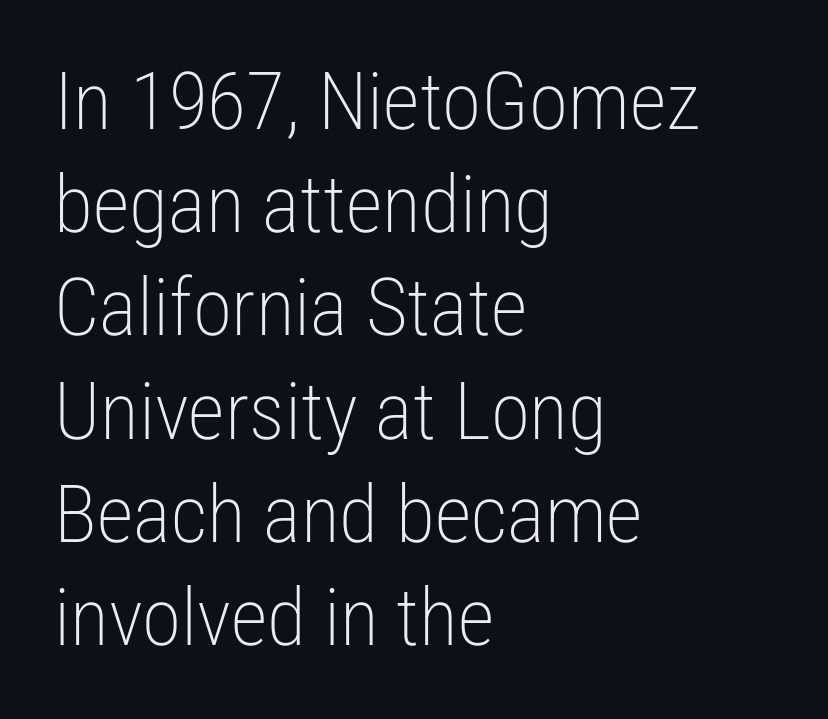
Q: Is the text bold? A: No.
Q: Is the text italic (slanted)? A: No, it is upright.
Q: Is the typeface a serif or a sans-serif typeface? A: Sans-serif.
Q: Is the text underlined? A: No.
Q: How is the paragraph aligned? A: Left-aligned.
Q: Is the spacing between letters normal or unusually wide? A: Normal.
Q: Is the spacing between lines tight, normal or loose? A: Normal.
Q: Width (condensed, normal, or wide)? A: Condensed.
Q: Stroke contrast? A: Low.
Q: x-height? A: Medium.
Q: Monospaced? A: No.
